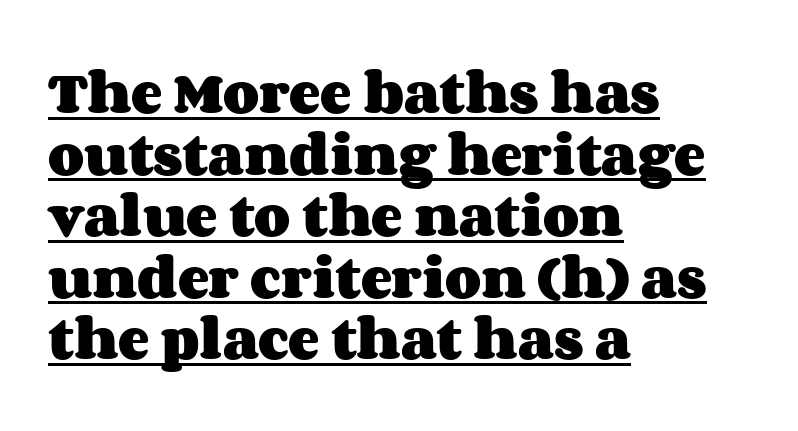
Q: Is the text bold? A: Yes.
Q: Is the text italic (slanted)? A: No, it is upright.
Q: Is the text underlined? A: Yes.
Q: How is the paragraph aligned? A: Left-aligned.
Q: Is the spacing between letters normal or unusually wide? A: Normal.
Q: Is the spacing between lines tight, normal or loose? A: Normal.
Q: Width (condensed, normal, or wide)? A: Wide.
Q: Stroke contrast? A: Medium.
Q: x-height? A: Large.
Q: Monospaced? A: No.
